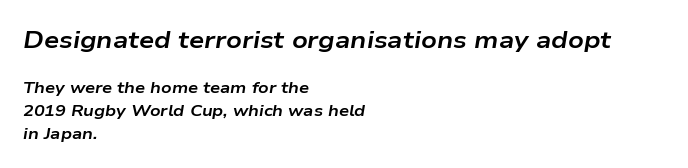
Q: Is the text bold? A: Yes.
Q: Is the text italic (slanted)? A: Yes, it leans right by about 9 degrees.
Q: Is the text underlined? A: No.
Q: How is the paragraph aligned? A: Left-aligned.
Q: Is the spacing between letters normal or unusually wide? A: Normal.
Q: Is the spacing between lines tight, normal or loose? A: Normal.
Q: Which block of text is set in a larger size, the first (top) or the second (bottom)? A: The first (top) one.
